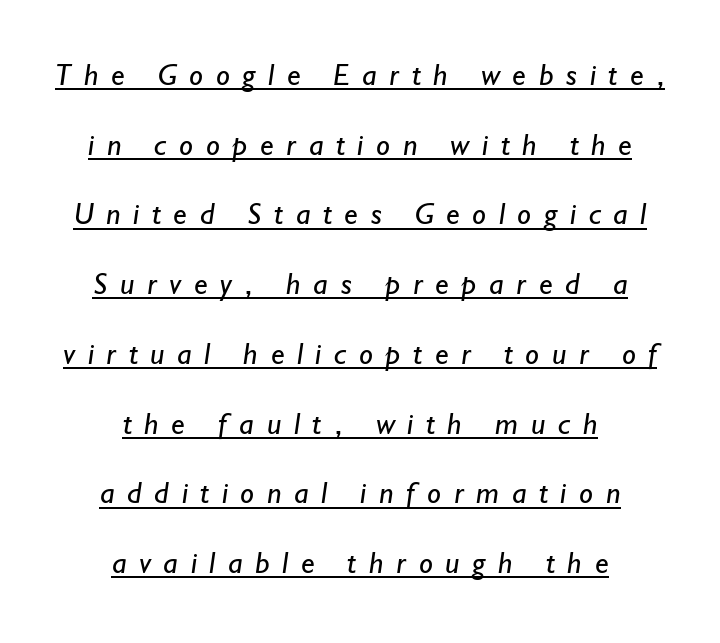
The image shows 31 px regular-weight sans-serif type; set centered, loose line spacing (2.25x), unusually wide letter spacing (+0.41 em), underlined; low stroke contrast and a small x-height.
